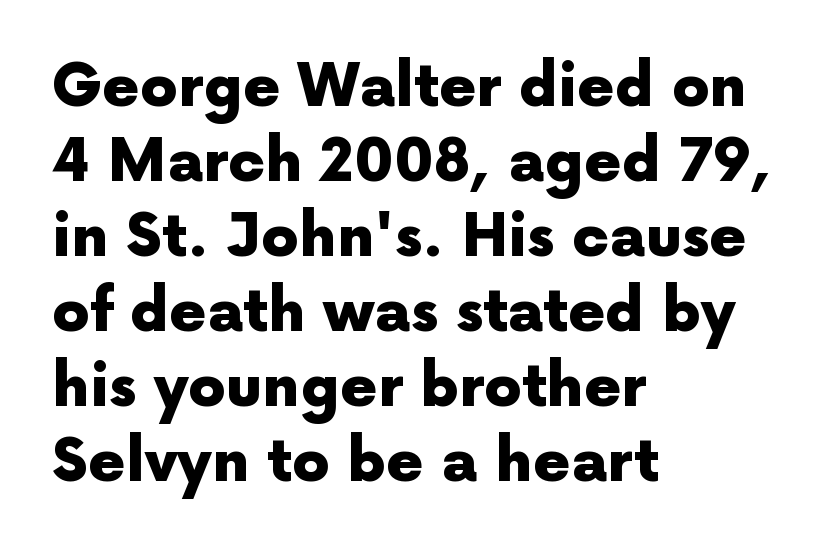
{"serif": "no", "italic": "no", "bold": "yes", "weight": "heavy", "width": "normal", "x_height": "medium", "monospaced": "no", "underline": "no", "align": "left", "line_spacing": "normal", "line_spacing_ratio": 1.27, "letter_spacing": "normal", "letter_spacing_em": 0.0, "glyph_px": 59}
